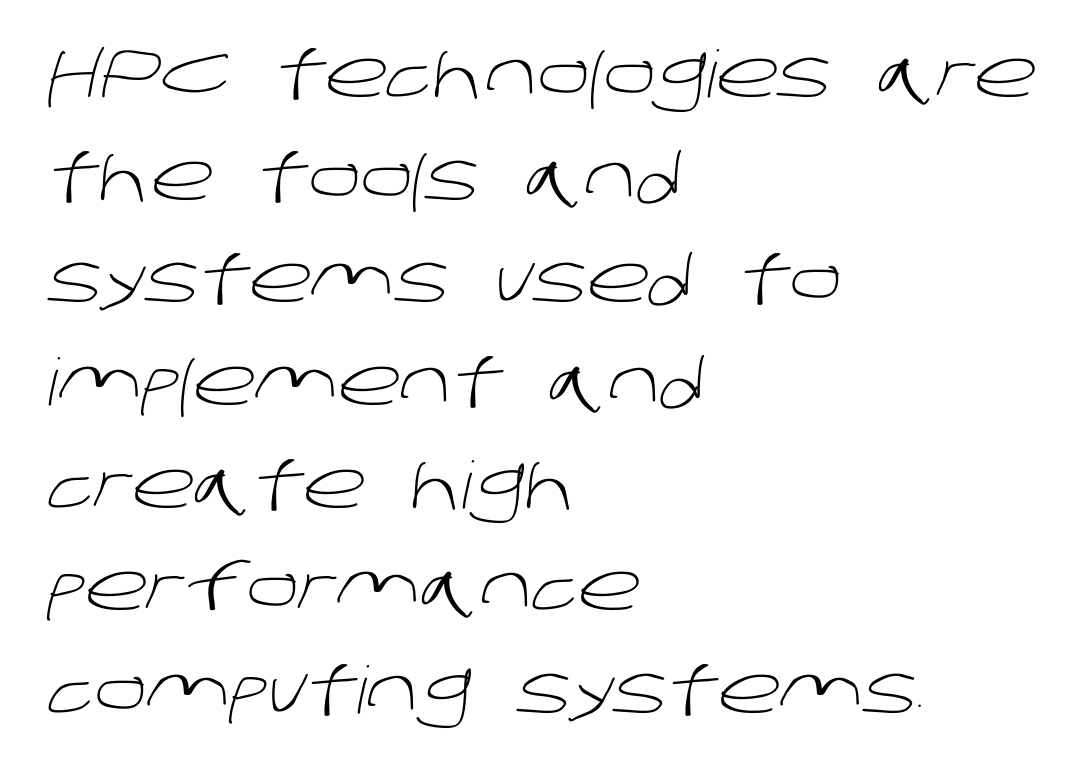
The paragraph has a hard left edge and a soft right edge. Each letter keeps its own natural width here, so spacing adapts to shape. Does the type have serifs? No, each stem ends abruptly. Unmarked baselines from the first word to the last. The letters sit at their default tracking, neither squeezed nor spread.
